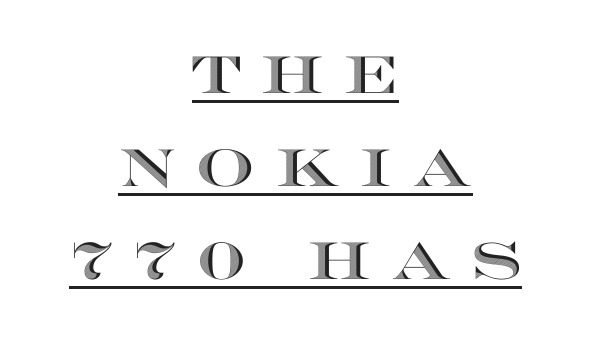
Q: Is the text italic (slanted)? A: No, it is upright.
Q: Is the text underlined? A: Yes.
Q: How is the paragraph aligned? A: Centered.
Q: Is the spacing between letters normal or unusually wide? A: Unusually wide.
Q: Width (condensed, normal, or wide)? A: Wide.
Q: x-height? A: Large.
Q: Monospaced? A: No.
